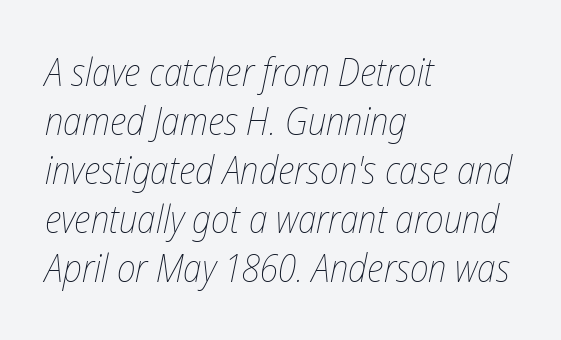
Reading down the block, your eye returns to a fixed left position each line. Anything drawn beneath the words? Only blank space. Nothing unusual about the tracking: characters are spaced as the font intends. A normal amount of white space separates one row of letters from the next.
